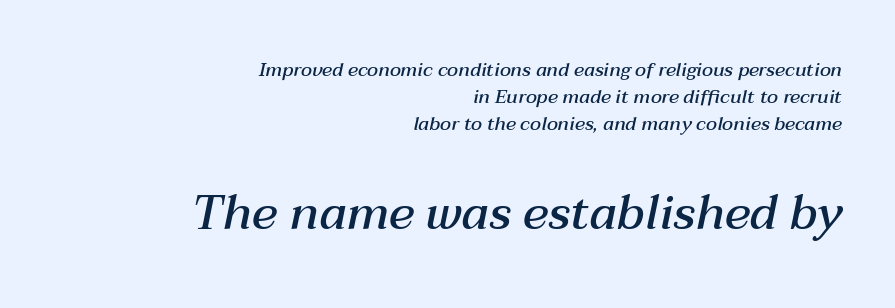
The image shows 48 px semibold type, italic (leaning right); set right-aligned, normal line spacing (1.41x), normal letter spacing, not underlined; the second (bottom) block is 2.53x larger; medium stroke contrast and a medium x-height.
